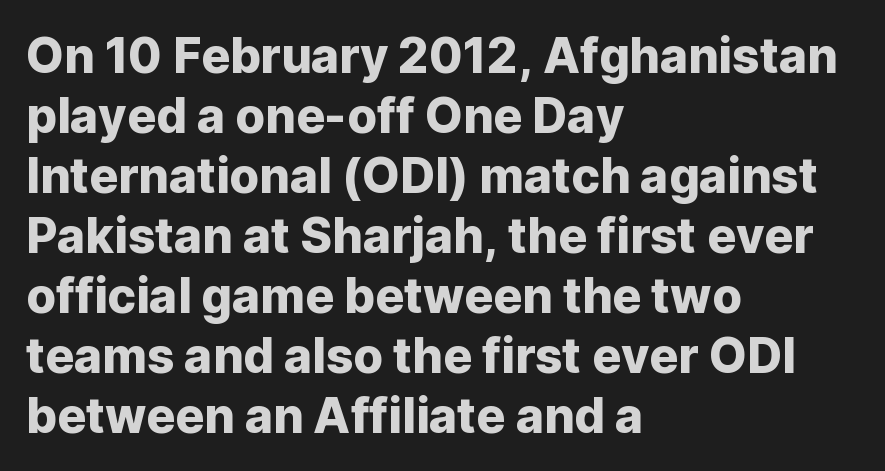
{"serif": "no", "italic": "no", "width": "normal", "stroke_contrast": "low", "x_height": "medium", "monospaced": "no", "underline": "no", "align": "left", "line_spacing": "normal", "line_spacing_ratio": 1.25, "letter_spacing": "normal", "letter_spacing_em": 0.0, "glyph_px": 48}
